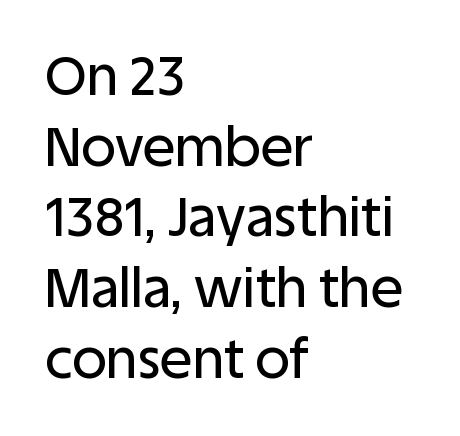
{"serif": "no", "italic": "no", "width": "normal", "stroke_contrast": "low", "x_height": "large", "monospaced": "no", "underline": "no", "align": "left", "line_spacing": "normal", "line_spacing_ratio": 1.31, "letter_spacing": "normal", "letter_spacing_em": 0.0, "glyph_px": 54}
